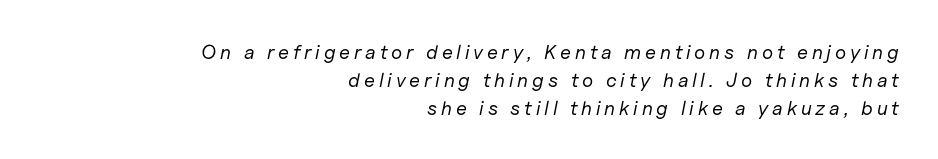
{"italic": "yes", "lean": "right", "slant_degrees": 11, "bold": "no", "underline": "no", "align": "right", "line_spacing": "normal", "line_spacing_ratio": 1.39, "glyph_px": 20}
